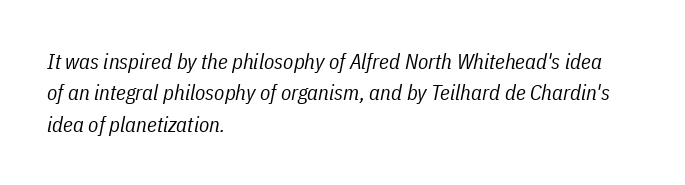
{"italic": "yes", "lean": "right", "slant_degrees": 11, "bold": "no", "underline": "no", "align": "left", "line_spacing": "normal", "line_spacing_ratio": 1.5, "letter_spacing": "normal", "letter_spacing_em": 0.0, "glyph_px": 21}
